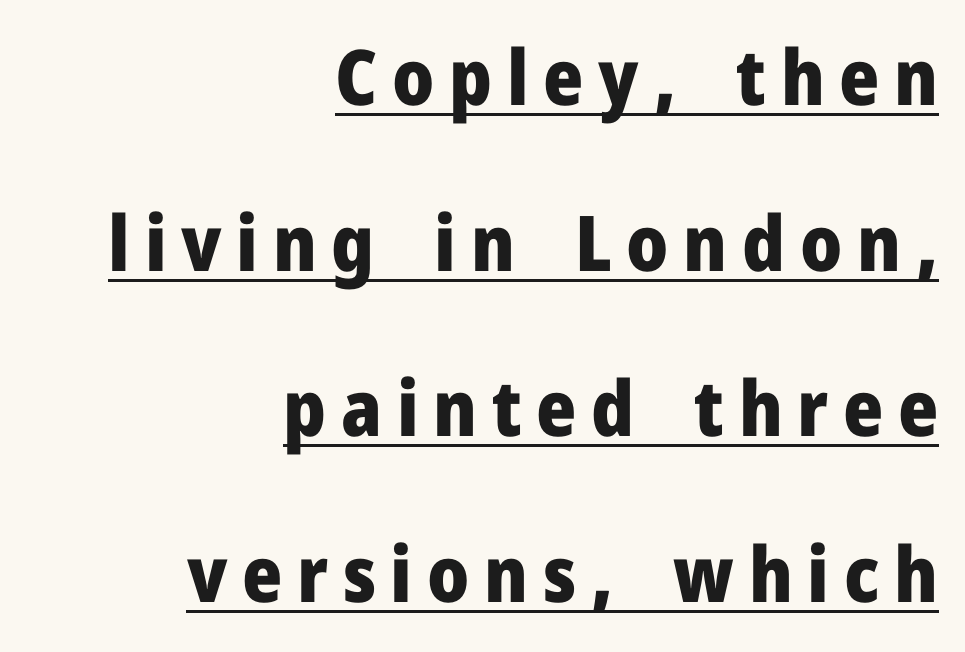
The image shows 77 px heavy sans-serif type, upright; set right-aligned, loose line spacing (2.15x), underlined; low stroke contrast and a medium x-height.
